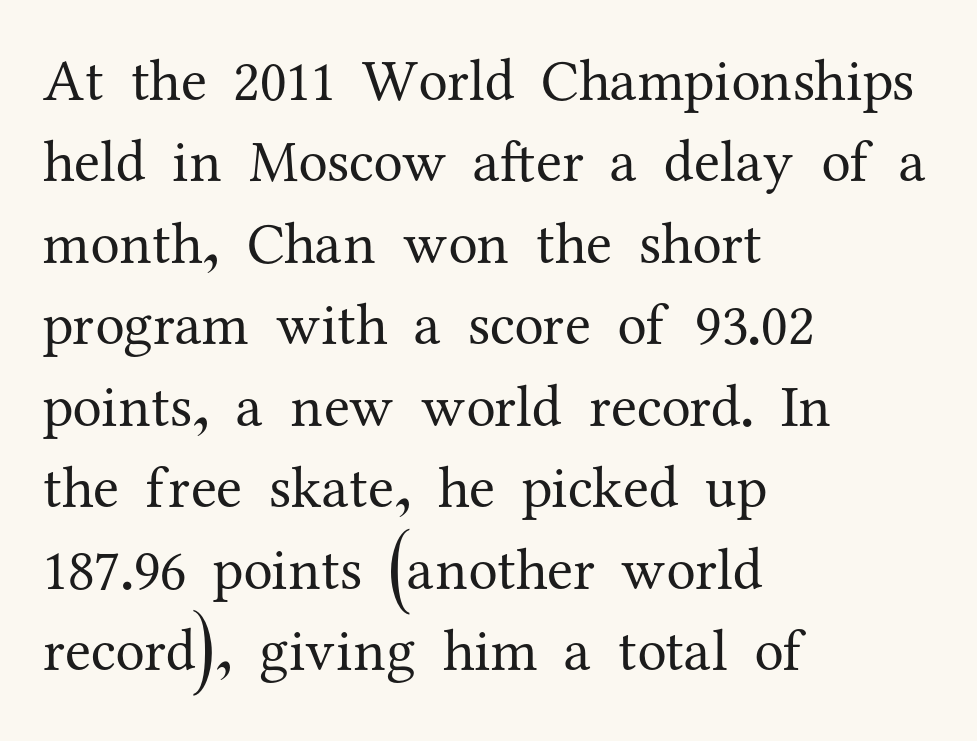
Q: Is the text bold? A: No.
Q: Is the text italic (slanted)? A: No, it is upright.
Q: Is the typeface a serif or a sans-serif typeface? A: Serif.
Q: Is the text underlined? A: No.
Q: How is the paragraph aligned? A: Left-aligned.
Q: Is the spacing between letters normal or unusually wide? A: Normal.
Q: Is the spacing between lines tight, normal or loose? A: Normal.
Q: Width (condensed, normal, or wide)? A: Normal.
Q: Stroke contrast? A: Medium.
Q: x-height? A: Medium.
Q: Monospaced? A: No.
